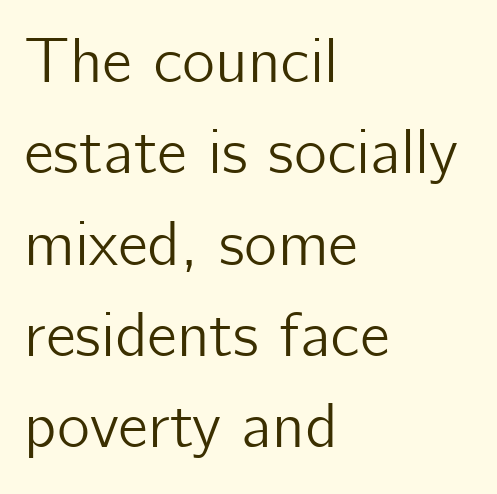
The image shows 63 px sans-serif type, upright; set left-aligned, normal line spacing (1.45x), normal letter spacing, not underlined; low stroke contrast and a medium x-height.
